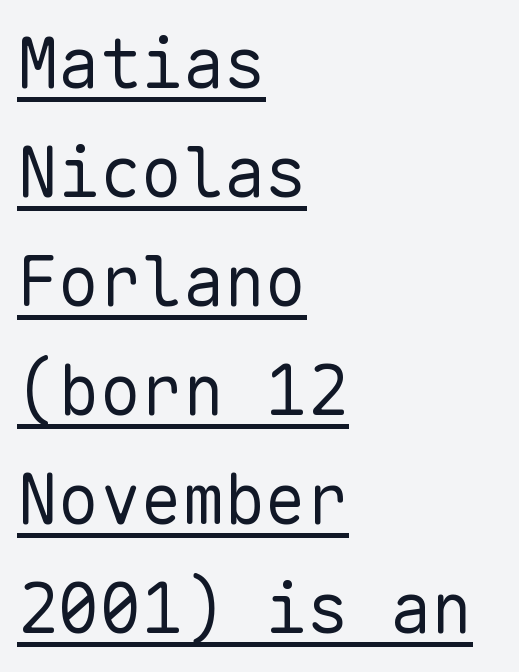
{"serif": "no", "italic": "no", "bold": "no", "weight": "regular", "width": "normal", "stroke_contrast": "low", "x_height": "medium", "monospaced": "yes", "underline": "yes", "align": "left", "line_spacing": "normal", "line_spacing_ratio": 1.58, "letter_spacing": "normal", "letter_spacing_em": 0.0, "glyph_px": 69}
